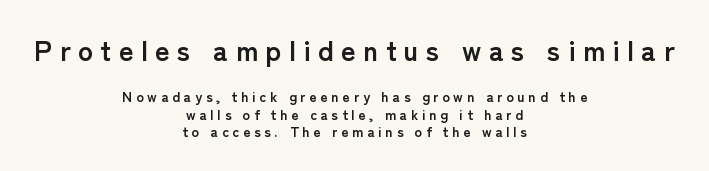
Q: Is the text bold? A: Yes.
Q: Is the text italic (slanted)? A: No, it is upright.
Q: Is the typeface a serif or a sans-serif typeface? A: Sans-serif.
Q: Is the text underlined? A: No.
Q: How is the paragraph aligned? A: Centered.
Q: Is the spacing between letters normal or unusually wide? A: Unusually wide.
Q: Is the spacing between lines tight, normal or loose? A: Normal.
Q: Which block of text is set in a larger size, the first (top) or the second (bottom)? A: The first (top) one.
Q: Width (condensed, normal, or wide)? A: Normal.
Q: Stroke contrast? A: Low.
Q: x-height? A: Medium.
Q: Monospaced? A: No.
